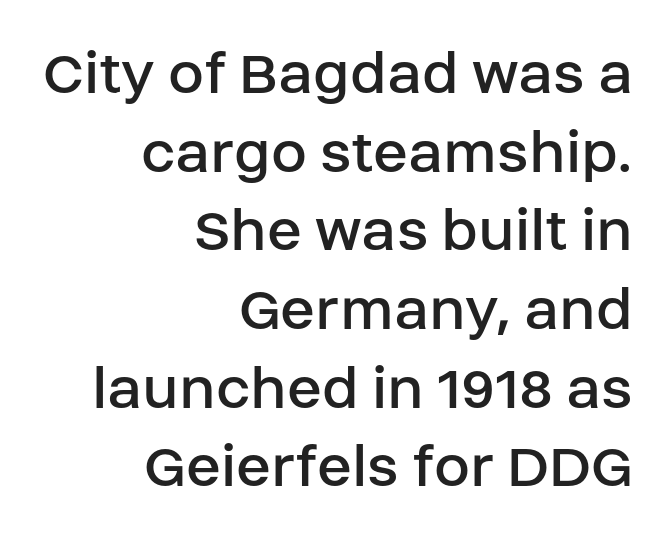
The image shows 65 px regular-weight sans-serif type, upright; set right-aligned, line spacing 1.21x, normal letter spacing, not underlined; low stroke contrast and a large x-height.
